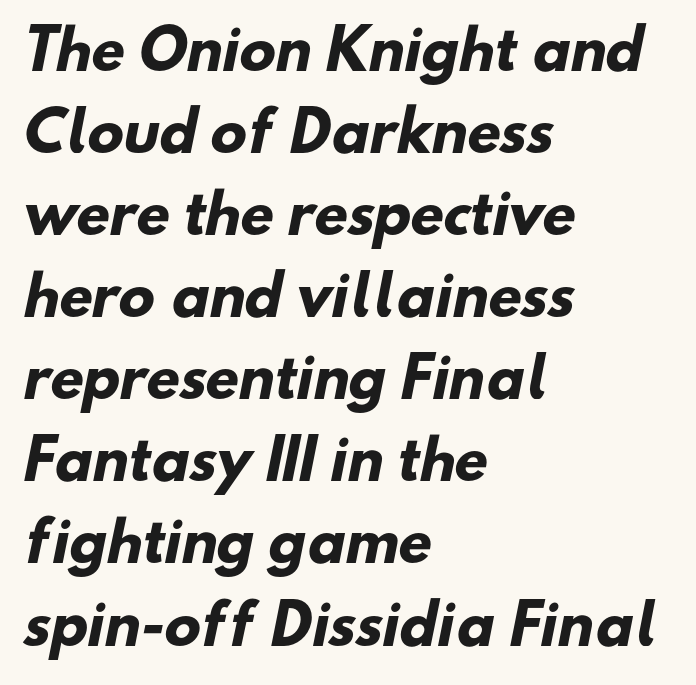
The image shows 54 px heavy sans-serif type; set left-aligned, normal line spacing (1.52x), normal letter spacing, not underlined; low stroke contrast and a small x-height.
